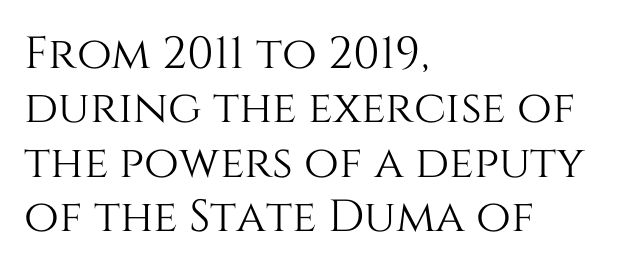
The image shows 45 px text type, upright; set left-aligned, line spacing 1.21x, normal letter spacing, not underlined; medium stroke contrast and a large x-height.
